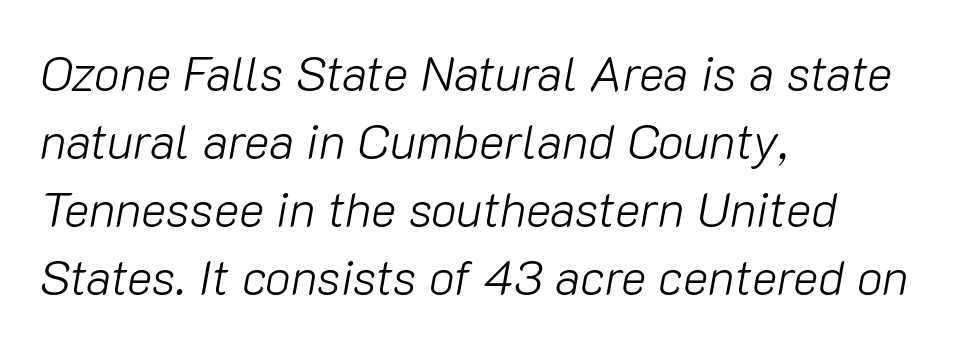
{"italic": "yes", "lean": "right", "slant_degrees": 10, "bold": "no", "weight": "light", "width": "normal", "stroke_contrast": "low", "x_height": "medium", "monospaced": "no", "underline": "no", "align": "left", "line_spacing": "normal", "line_spacing_ratio": 1.42, "letter_spacing": "normal", "letter_spacing_em": 0.0, "glyph_px": 48}
